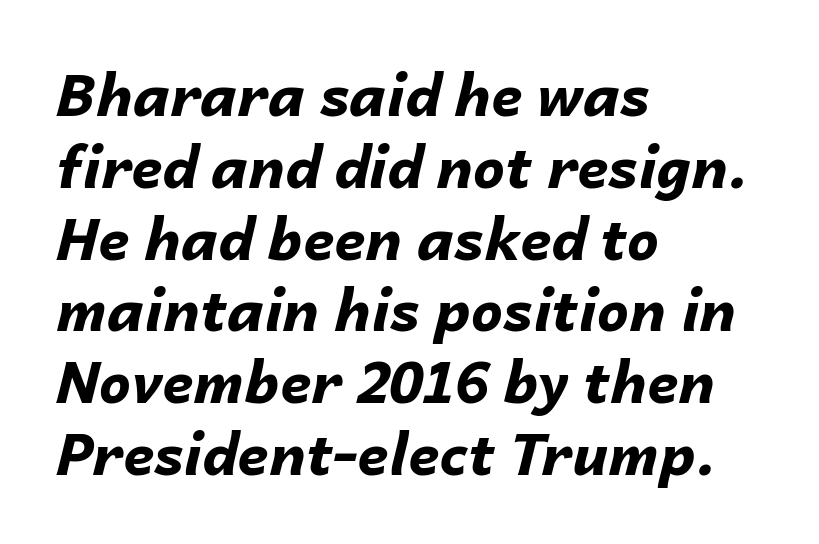
Q: Is the text bold? A: Yes.
Q: Is the text italic (slanted)? A: Yes, it leans right by about 14 degrees.
Q: Is the text underlined? A: No.
Q: How is the paragraph aligned? A: Left-aligned.
Q: Is the spacing between letters normal or unusually wide? A: Normal.
Q: Is the spacing between lines tight, normal or loose? A: Normal.
Q: Width (condensed, normal, or wide)? A: Normal.
Q: Stroke contrast? A: Low.
Q: x-height? A: Medium.
Q: Monospaced? A: No.
